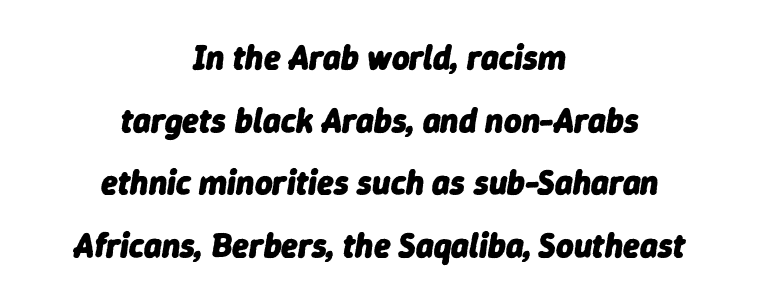
Typesetter's note: full bold, strokes at maximum text heaviness. Bare-footed words on every line. Notice how the passage keeps no hard edge, just a central spine. Inter-character spacing is left at the font's built-in metrics. This sample has the flowing, uneven cadence of proportional lettering.
